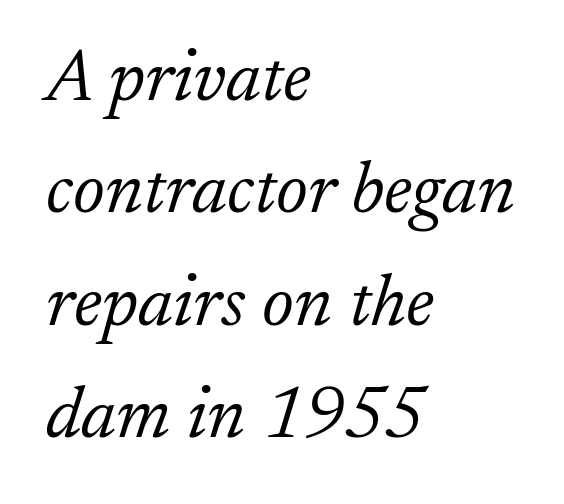
The image shows 73 px light serif type, italic (leaning right); set left-aligned, normal line spacing (1.54x), normal letter spacing, not underlined; low stroke contrast and a small x-height.
